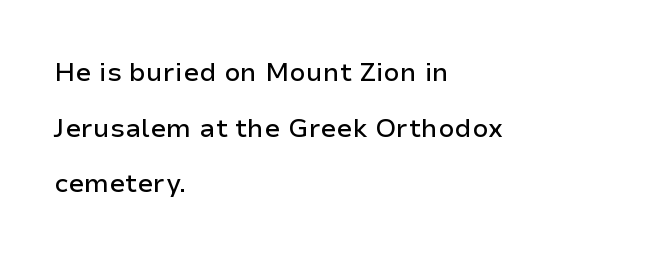
The image shows 26 px text type, upright; set left-aligned, loose line spacing (2.14x), normal letter spacing, not underlined.
